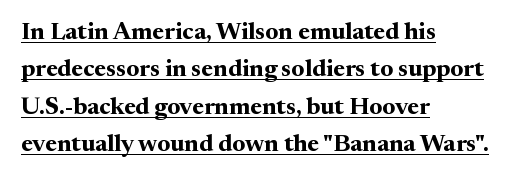
Look at the tracking — it's just the regular setting, nothing added. Every row of glyphs begins at an identical x-position on the left. Plenty of ink on the page — the face is bold. Summary of vertical rhythm: regular, with standard interline spacing.
